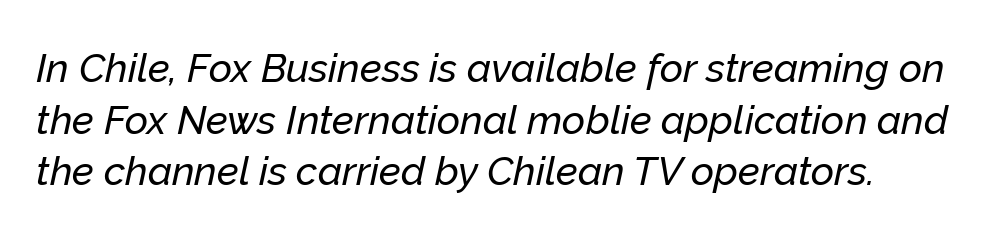
Q: Is the text italic (slanted)? A: Yes, it leans right by about 12 degrees.
Q: Is the text underlined? A: No.
Q: Is the spacing between letters normal or unusually wide? A: Normal.
Q: Is the spacing between lines tight, normal or loose? A: Normal.
Q: Width (condensed, normal, or wide)? A: Normal.
Q: Stroke contrast? A: Low.
Q: x-height? A: Medium.
Q: Monospaced? A: No.
